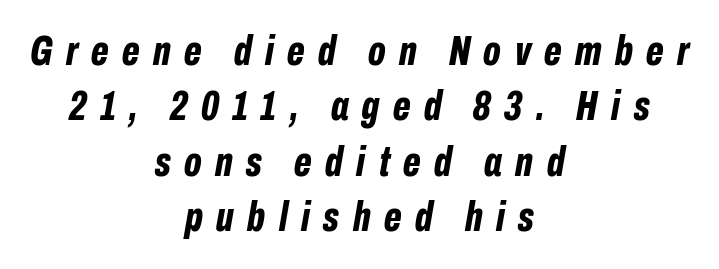
{"italic": "yes", "lean": "right", "slant_degrees": 10, "bold": "yes", "weight": "bold", "width": "condensed", "stroke_contrast": "low", "x_height": "medium", "monospaced": "no", "underline": "no", "align": "center", "line_spacing": "normal", "line_spacing_ratio": 1.32, "letter_spacing": "wide", "letter_spacing_em": 0.32, "glyph_px": 42}
